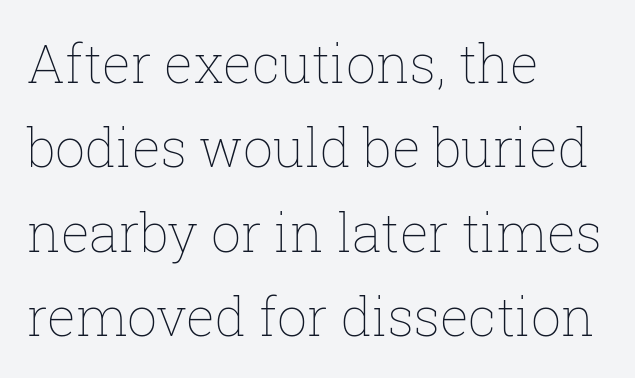
{"italic": "no", "bold": "no", "weight": "thin", "width": "normal", "stroke_contrast": "low", "x_height": "medium", "monospaced": "no", "underline": "no", "align": "left", "line_spacing": "normal", "line_spacing_ratio": 1.59, "letter_spacing": "normal", "letter_spacing_em": 0.0, "glyph_px": 53}
